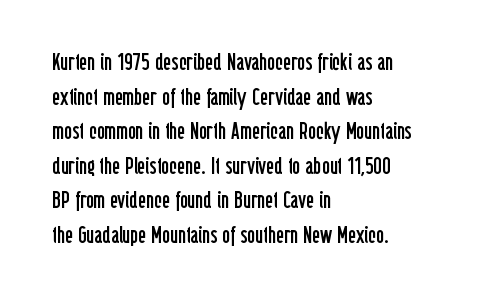
Regarding leading, the lines here are spaced in the standard way. The letters look calm and open, with moderate or lighter stems. Layout note: lines flush left. The rendering keeps characters at their native spacing. The lettering stays uniformly vertical, giving the passage a roman look. Underline: absent.
